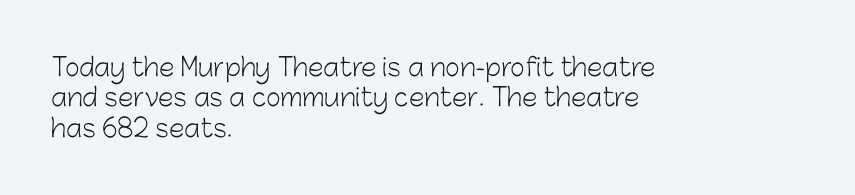
Nope, not italic — everything's standing straight. Only glyphs here, with clear space below each row. Leftover space on each line is placed entirely after the last word. The gaps between neighbouring characters are ordinary and unremarkable. A light-to-regular cut is what we see here.
